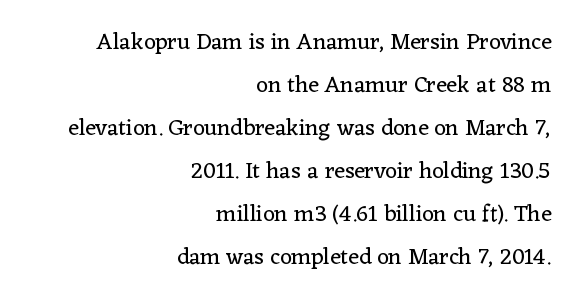
Students, note that the glyphs here touch the page at normal intervals. Type without underlining. The face looks like a standard text weight, possibly lighter. A student would call this right alignment; a typographer would say flush right, rag left. Italic: no, the glyphs are upright roman.
